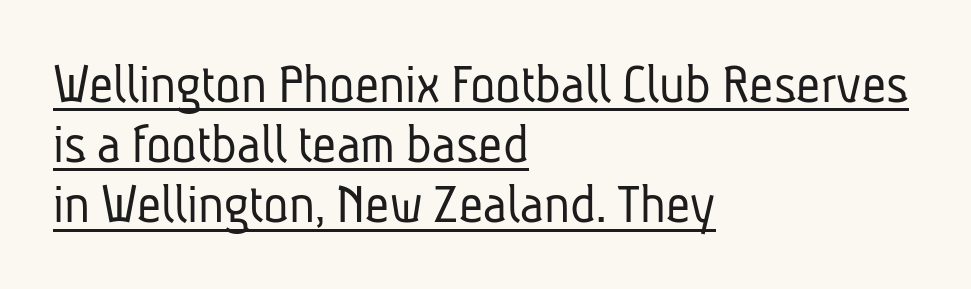
Q: Is the text bold? A: No.
Q: Is the typeface a serif or a sans-serif typeface? A: Sans-serif.
Q: Is the text underlined? A: Yes.
Q: How is the paragraph aligned? A: Left-aligned.
Q: Is the spacing between letters normal or unusually wide? A: Normal.
Q: Is the spacing between lines tight, normal or loose? A: Tight.
Q: Width (condensed, normal, or wide)? A: Condensed.
Q: Stroke contrast? A: Low.
Q: x-height? A: Medium.
Q: Monospaced? A: No.
